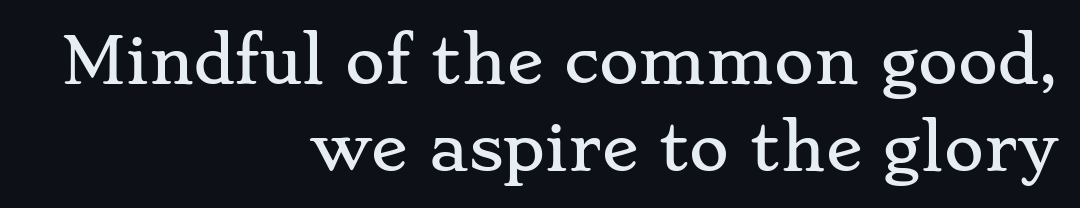
The image shows 61 px wide serif type, upright; set right-aligned, normal line spacing (1.42x), normal letter spacing, not underlined; low stroke contrast and a small x-height.
